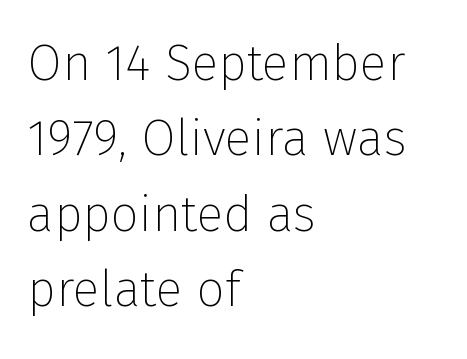
The letters advance in unequal steps, a hallmark of proportional type. The typesetter chose a ragged-right arrangement here. The lettering holds an erect, upright posture throughout. Check under the words: just untouched page.
